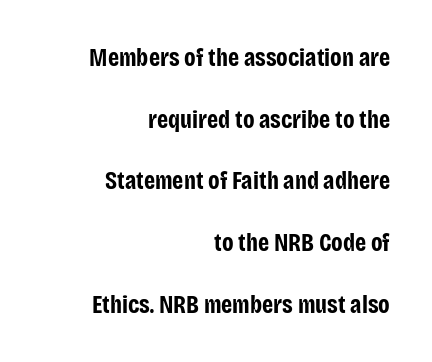
{"italic": "no", "bold": "yes", "underline": "no", "align": "right", "line_spacing": "loose", "line_spacing_ratio": 2.47, "letter_spacing": "normal", "letter_spacing_em": 0.0, "glyph_px": 25}
